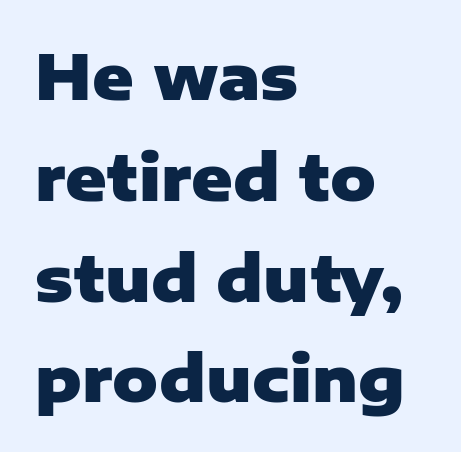
{"serif": "no", "italic": "no", "bold": "yes", "weight": "heavy", "width": "normal", "stroke_contrast": "low", "x_height": "medium", "monospaced": "no", "underline": "no", "align": "left", "line_spacing": "normal", "line_spacing_ratio": 1.6, "letter_spacing": "normal", "letter_spacing_em": 0.0, "glyph_px": 63}
